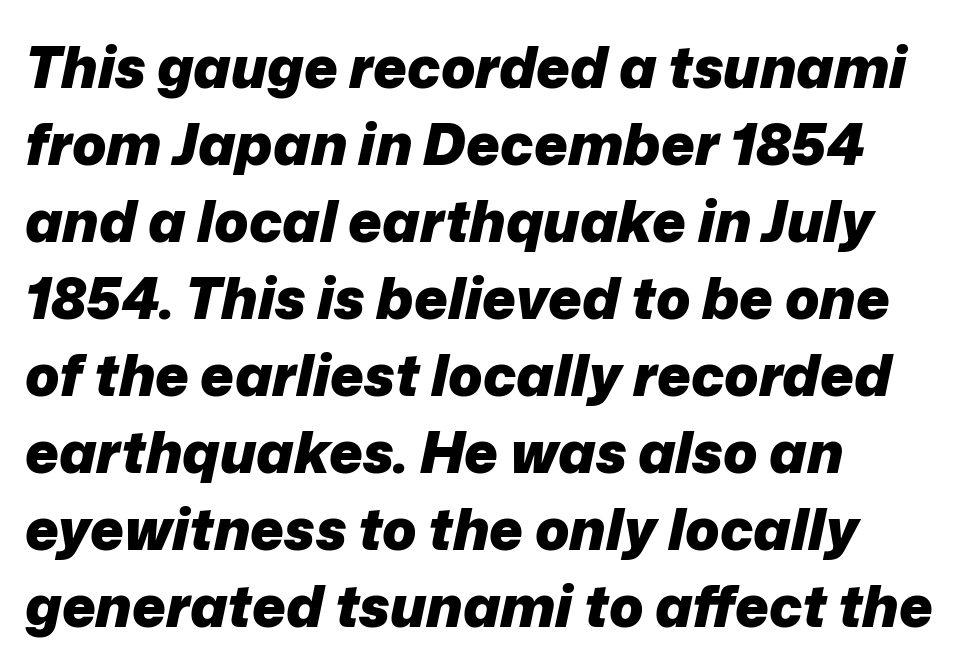
Q: Is the text bold? A: Yes.
Q: Is the text italic (slanted)? A: Yes, it leans right by about 12 degrees.
Q: Is the text underlined? A: No.
Q: How is the paragraph aligned? A: Left-aligned.
Q: Is the spacing between letters normal or unusually wide? A: Normal.
Q: Is the spacing between lines tight, normal or loose? A: Normal.
Q: Width (condensed, normal, or wide)? A: Normal.
Q: Stroke contrast? A: Low.
Q: x-height? A: Medium.
Q: Monospaced? A: No.
